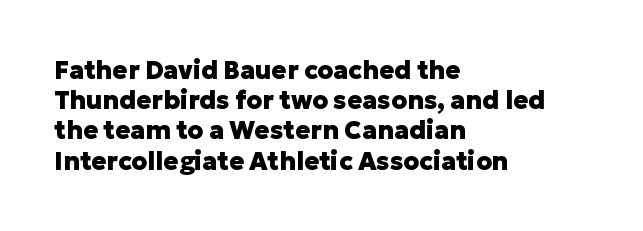
The passage shown is emphatically bold. The space directly below the letters is spotless. Tracking here is standard; glyphs follow each other at the usual distance. Where is the straight margin? On the left.
